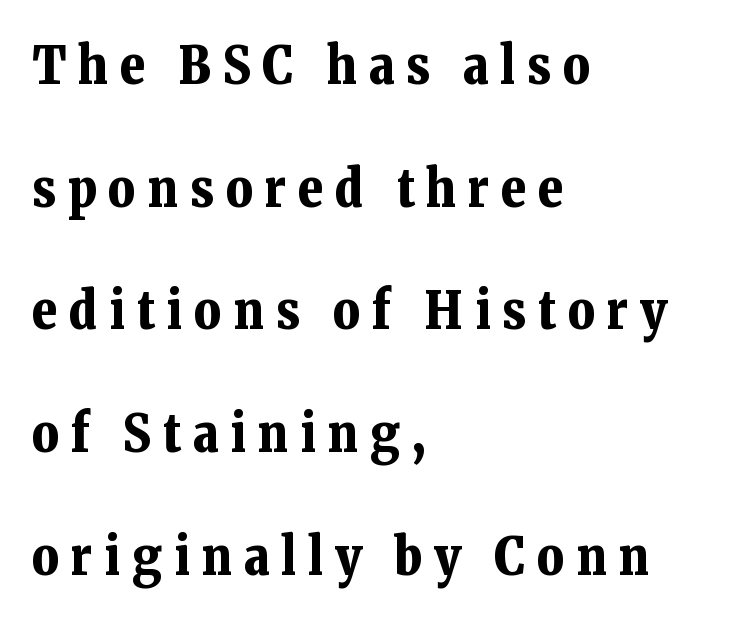
The image shows 52 px bold serif type, upright; set left-aligned, loose line spacing (2.36x), unusually wide letter spacing (+0.23 em), not underlined; low stroke contrast and a medium x-height.
